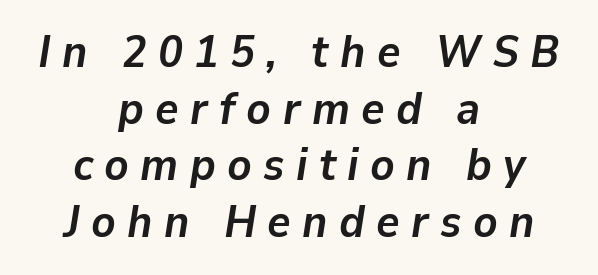
Q: Is the text bold? A: Yes.
Q: Is the text italic (slanted)? A: Yes, it leans right by about 9 degrees.
Q: Is the text underlined? A: No.
Q: How is the paragraph aligned? A: Centered.
Q: Is the spacing between letters normal or unusually wide? A: Unusually wide.
Q: Is the spacing between lines tight, normal or loose? A: Normal.
Q: Width (condensed, normal, or wide)? A: Normal.
Q: Stroke contrast? A: Low.
Q: x-height? A: Medium.
Q: Monospaced? A: No.
